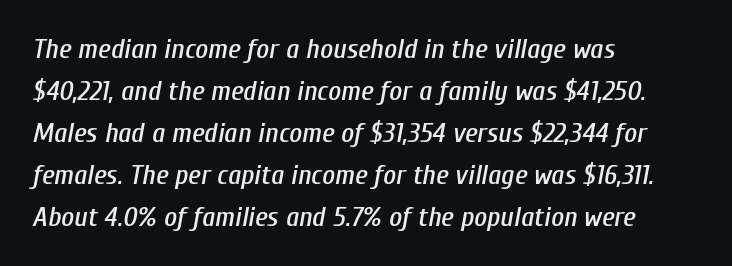
The image shows 28 px condensed type, italic (leaning right); set left-aligned, normal line spacing (1.5x), normal letter spacing, not underlined; low stroke contrast and a medium x-height.
